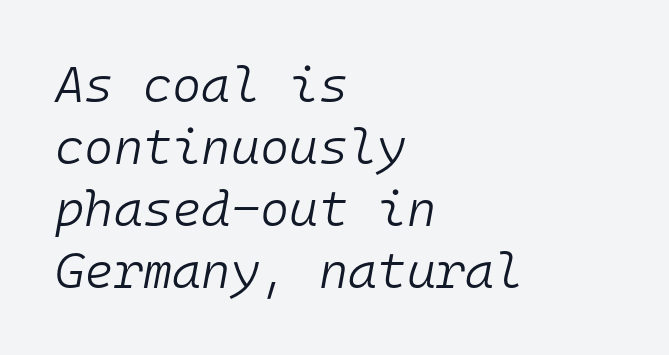
The image shows 50 px light type, italic (leaning right), monospaced; set left-aligned, line spacing 1.24x, normal letter spacing, not underlined; low stroke contrast and a medium x-height.
